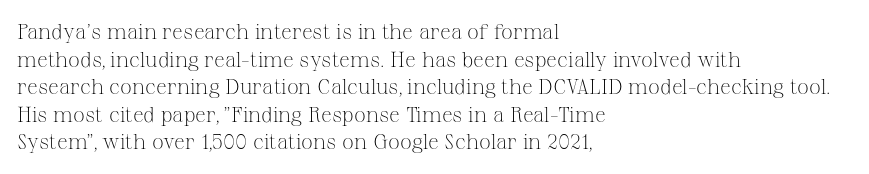
Teacher's note: observe the even left margin — that is flush-left alignment. The line texture is even and compact thanks to regular tracking. The lettering stays uniformly vertical, giving the passage a roman look. The baseline area is clear.
